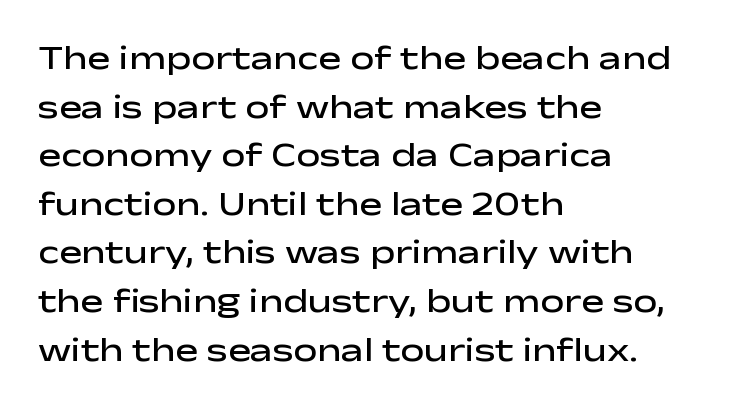
There is no visible air inserted between adjacent glyphs. Think of a printed novel: that variable character pitch is what you see here. This rendering features lettering with no underline. The letters are semibold — heavier than regular but short of a full bold.
